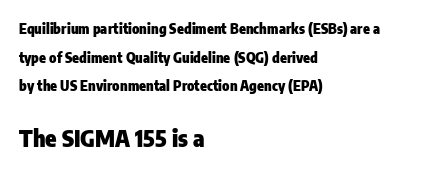
Q: Is the text bold? A: Yes.
Q: Is the text italic (slanted)? A: No, it is upright.
Q: Is the text underlined? A: No.
Q: How is the paragraph aligned? A: Left-aligned.
Q: Is the spacing between letters normal or unusually wide? A: Normal.
Q: Is the spacing between lines tight, normal or loose? A: Loose.
Q: Which block of text is set in a larger size, the first (top) or the second (bottom)? A: The second (bottom) one.
